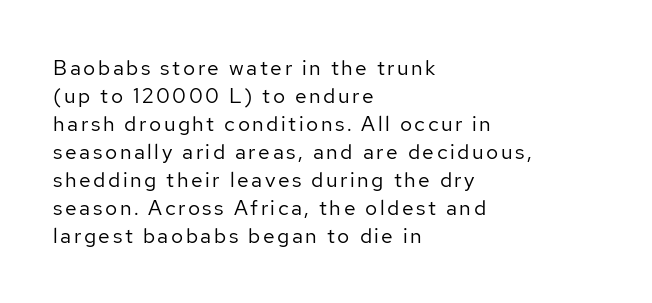
The image shows 21 px text type, upright; set left-aligned, normal line spacing (1.33x), not underlined.
